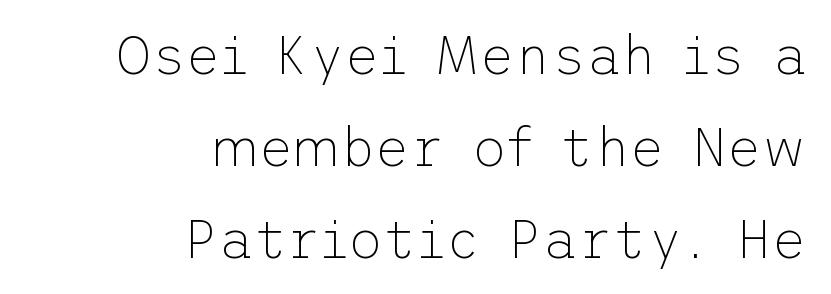
A light-to-regular cut is what we see here. Descenders hang freely into open space. All the whitespace from short lines collects on the left. The horizontal fit of the characters is conventional and even. Horizontal bands of white between lines are of average thickness.
